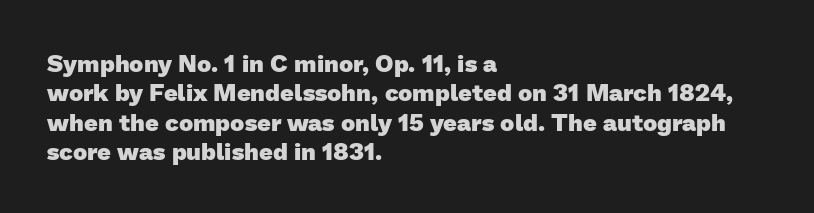
Q: Is the text bold? A: Yes.
Q: Is the text underlined? A: No.
Q: How is the paragraph aligned? A: Left-aligned.
Q: Is the spacing between letters normal or unusually wide? A: Normal.
